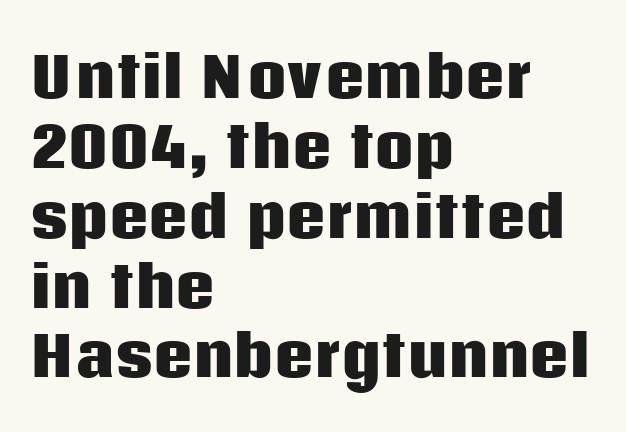
The gap between lines stays unmarked. Italic? Not at all — the glyphs are vertical. As a designer I'd log this as weight 700, bold. Examine the stroke ends and you'll find no serifs. Spacing verdict: proportional, widths tailored to each character.
